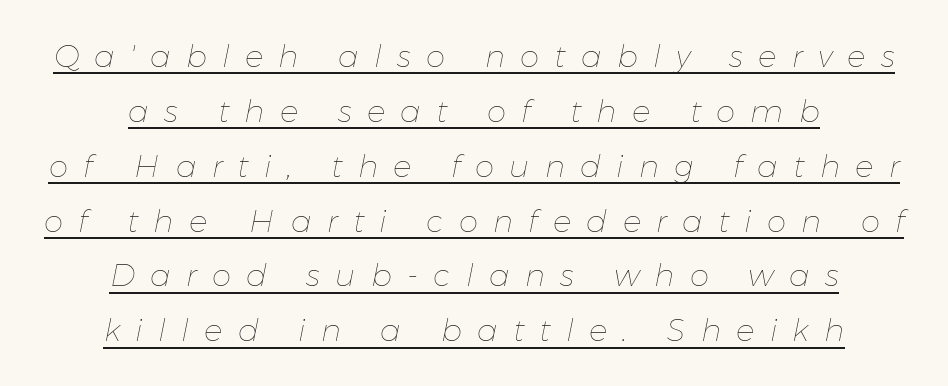
Caption: expanded tracking, letters set apart. A typographer would call this underscored text. Style check: oblique. If you folded the block vertically in half, each line would mirror itself in length. This sample has the flowing, uneven cadence of proportional lettering.
